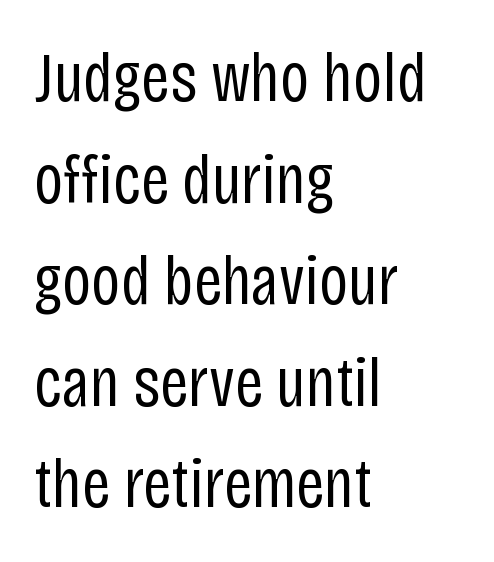
The image shows 71 px regular-weight, condensed sans-serif type, upright; set left-aligned, normal line spacing (1.43x), normal letter spacing, not underlined; low stroke contrast and a large x-height.
